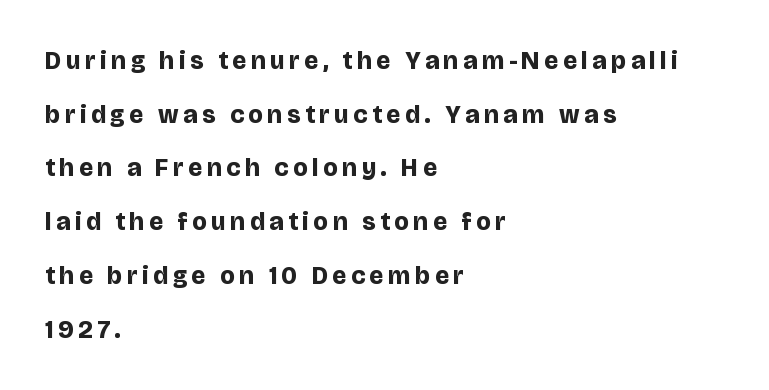
Nobody drew a line under any word here. You can tell it's not italic because the verticals are truly vertical. Thick stems and heavy bowls — unmistakably bold. The lines in this sample share a left origin and differ only in where they stop. Regarding leading, the lines here are spaced well apart.
